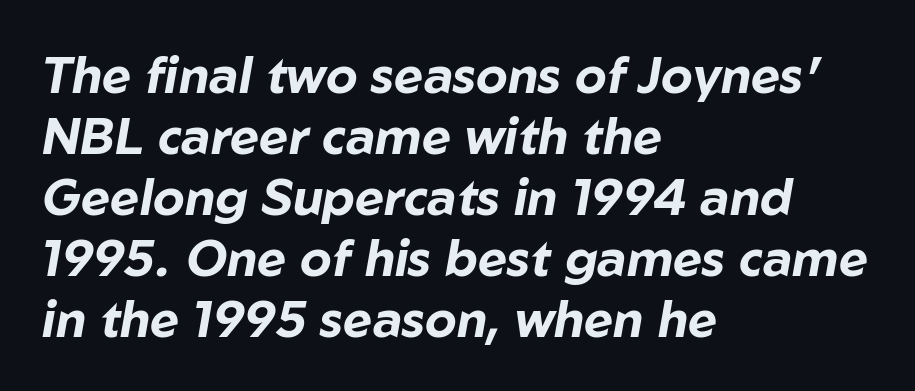
{"italic": "yes", "lean": "right", "slant_degrees": 10, "bold": "yes", "weight": "bold", "width": "normal", "stroke_contrast": "low", "x_height": "medium", "monospaced": "no", "underline": "no", "align": "left", "line_spacing_ratio": 1.22, "letter_spacing": "normal", "letter_spacing_em": 0.0, "glyph_px": 50}
